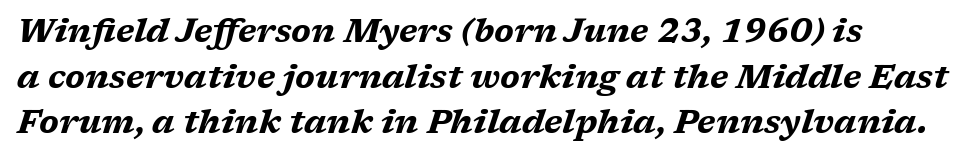
The image shows 33 px bold, wide type, italic (leaning right); set left-aligned, normal line spacing (1.38x), normal letter spacing, not underlined; medium stroke contrast and a medium x-height.
